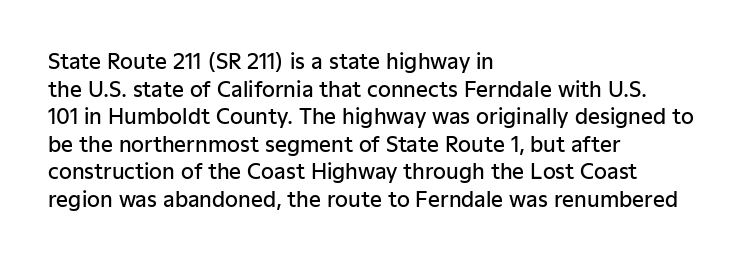
The image shows 21 px text type, upright; set left-aligned, normal line spacing (1.31x), normal letter spacing, not underlined.
